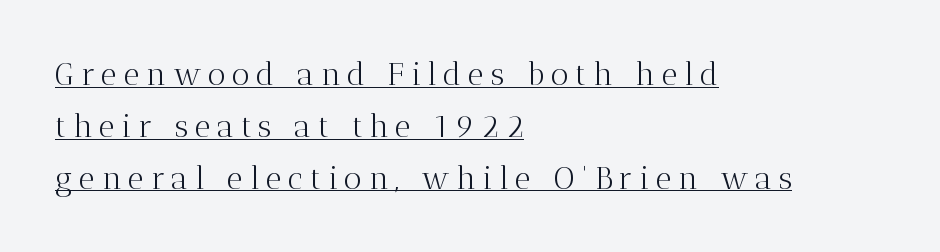
Q: Is the text bold? A: No.
Q: Is the text italic (slanted)? A: No, it is upright.
Q: Is the typeface a serif or a sans-serif typeface? A: Serif.
Q: Is the text underlined? A: Yes.
Q: How is the paragraph aligned? A: Left-aligned.
Q: Is the spacing between letters normal or unusually wide? A: Unusually wide.
Q: Is the spacing between lines tight, normal or loose? A: Normal.
Q: Width (condensed, normal, or wide)? A: Normal.
Q: Stroke contrast? A: Medium.
Q: x-height? A: Medium.
Q: Monospaced? A: No.
